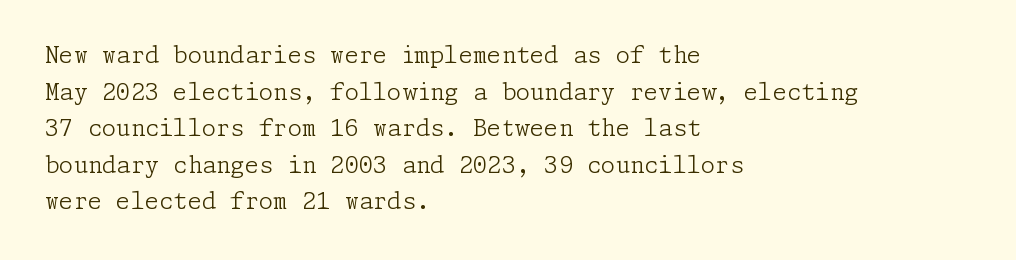
Q: Is the text bold? A: No.
Q: Is the text italic (slanted)? A: No, it is upright.
Q: Is the text underlined? A: No.
Q: How is the paragraph aligned? A: Left-aligned.
Q: Is the spacing between letters normal or unusually wide? A: Normal.
Q: Is the spacing between lines tight, normal or loose? A: Normal.
